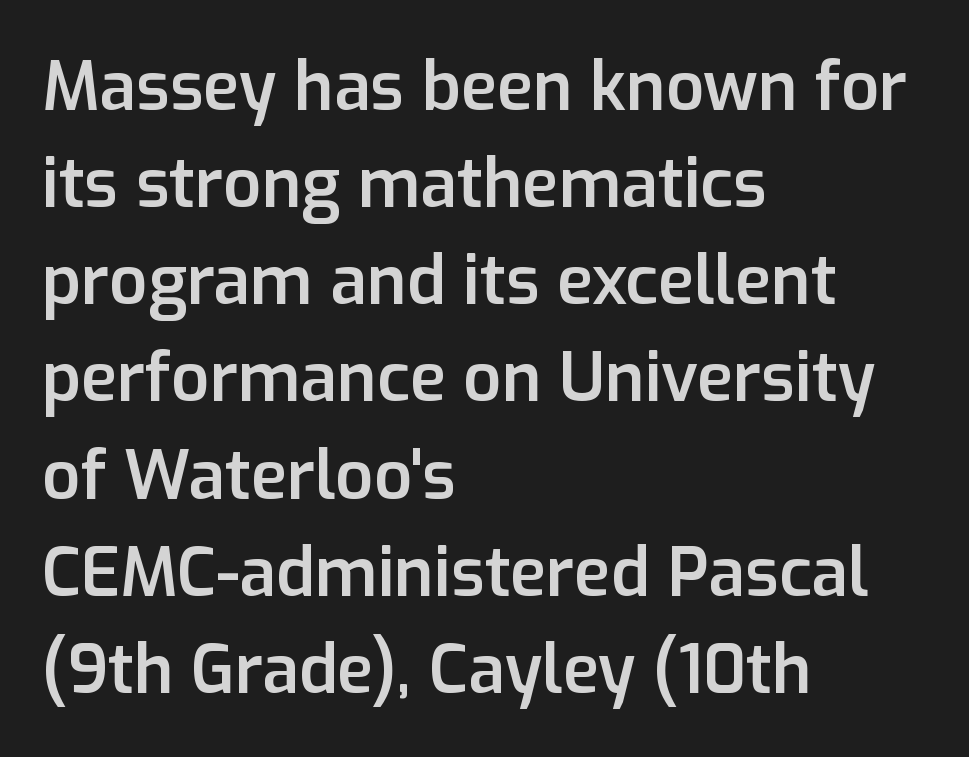
{"serif": "no", "italic": "no", "bold": "semi", "weight": "semibold", "width": "normal", "stroke_contrast": "low", "x_height": "medium", "monospaced": "no", "underline": "no", "align": "left", "line_spacing": "normal", "line_spacing_ratio": 1.45, "letter_spacing": "normal", "letter_spacing_em": 0.0, "glyph_px": 67}
